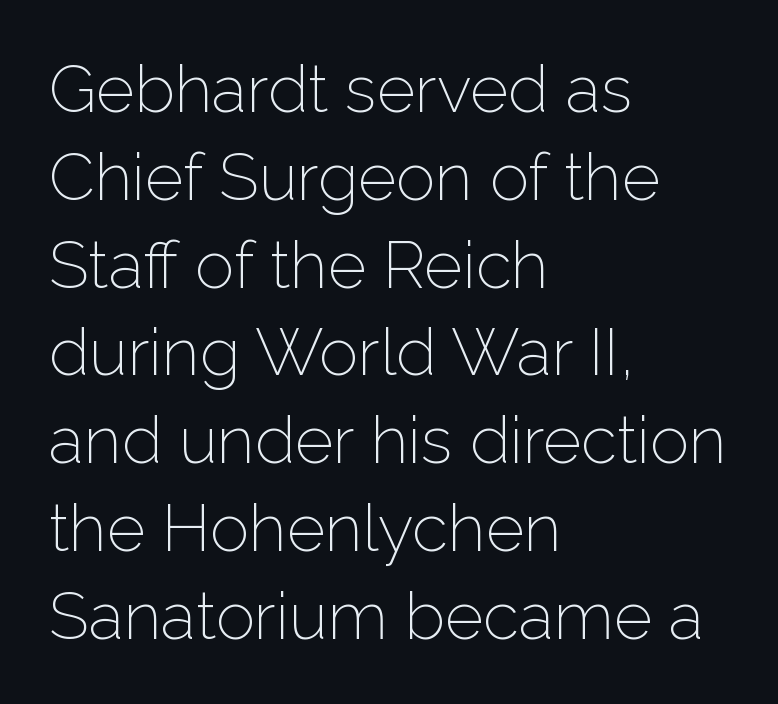
Q: Is the text bold? A: No.
Q: Is the text italic (slanted)? A: No, it is upright.
Q: Is the typeface a serif or a sans-serif typeface? A: Sans-serif.
Q: Is the text underlined? A: No.
Q: How is the paragraph aligned? A: Left-aligned.
Q: Is the spacing between letters normal or unusually wide? A: Normal.
Q: Is the spacing between lines tight, normal or loose? A: Normal.
Q: Width (condensed, normal, or wide)? A: Normal.
Q: Stroke contrast? A: Low.
Q: x-height? A: Medium.
Q: Monospaced? A: No.
